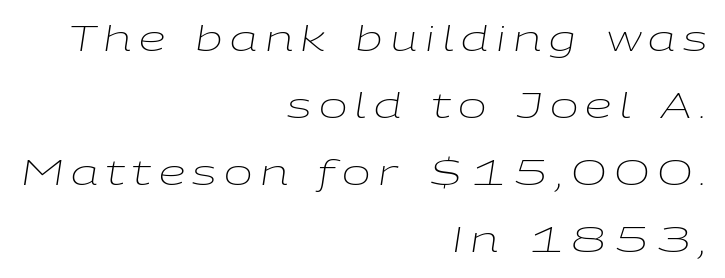
Q: Is the text bold? A: No.
Q: Is the text italic (slanted)? A: Yes, it leans right by about 9 degrees.
Q: Is the text underlined? A: No.
Q: How is the paragraph aligned? A: Right-aligned.
Q: Is the spacing between letters normal or unusually wide? A: Unusually wide.
Q: Is the spacing between lines tight, normal or loose? A: Loose.
Q: Width (condensed, normal, or wide)? A: Wide.
Q: Stroke contrast? A: Low.
Q: x-height? A: Medium.
Q: Monospaced? A: No.
